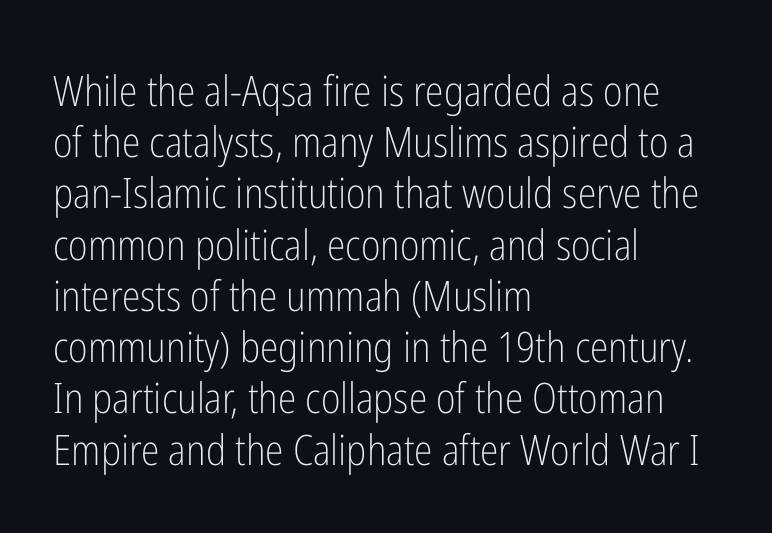
The image shows 42 px light, condensed sans-serif type, upright; set left-aligned, line spacing 1.22x, normal letter spacing, not underlined; low stroke contrast and a medium x-height.
